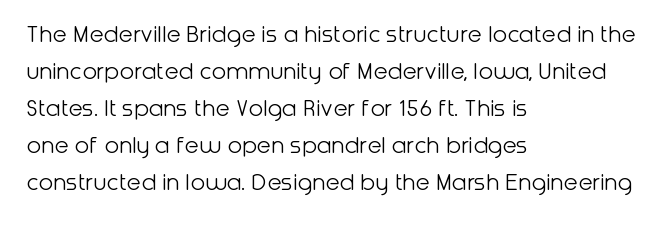
{"italic": "no", "bold": "no", "underline": "no", "align": "left", "line_spacing": "normal", "line_spacing_ratio": 1.42, "letter_spacing": "normal", "letter_spacing_em": 0.0, "glyph_px": 26}
